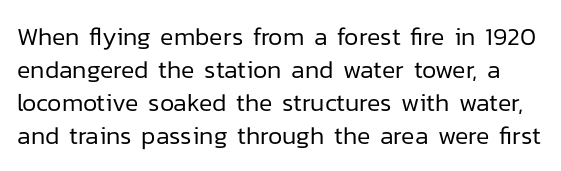
{"italic": "no", "bold": "no", "underline": "no", "line_spacing": "normal", "line_spacing_ratio": 1.32, "letter_spacing": "normal", "letter_spacing_em": 0.0, "glyph_px": 25}
